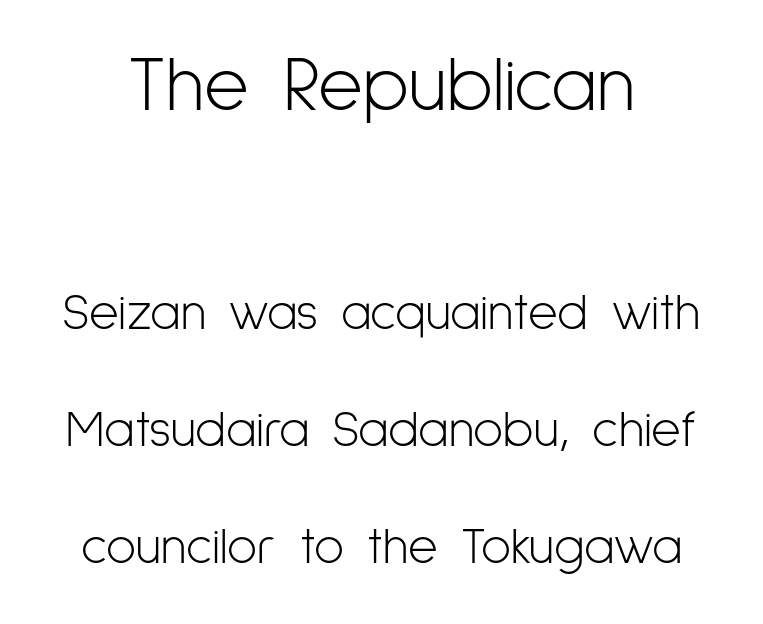
Q: Is the text bold? A: No.
Q: Is the text italic (slanted)? A: No, it is upright.
Q: Is the typeface a serif or a sans-serif typeface? A: Sans-serif.
Q: Is the text underlined? A: No.
Q: Is the spacing between letters normal or unusually wide? A: Normal.
Q: Is the spacing between lines tight, normal or loose? A: Loose.
Q: Which block of text is set in a larger size, the first (top) or the second (bottom)? A: The first (top) one.
Q: Width (condensed, normal, or wide)? A: Condensed.
Q: Stroke contrast? A: Low.
Q: x-height? A: Medium.
Q: Monospaced? A: No.
